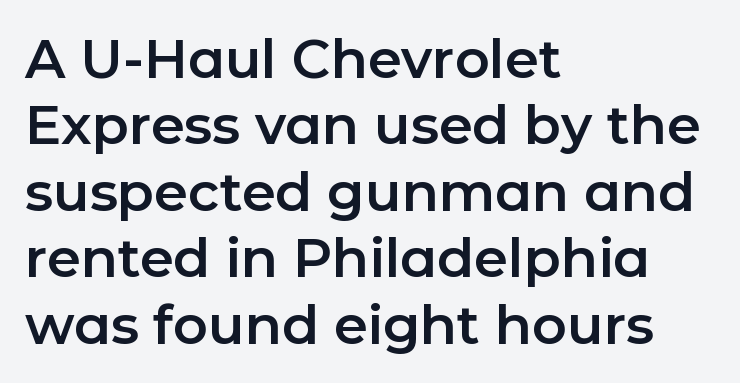
{"serif": "no", "italic": "no", "width": "normal", "stroke_contrast": "low", "x_height": "medium", "monospaced": "no", "underline": "no", "align": "left", "line_spacing_ratio": 1.23, "letter_spacing": "normal", "letter_spacing_em": 0.0, "glyph_px": 54}
